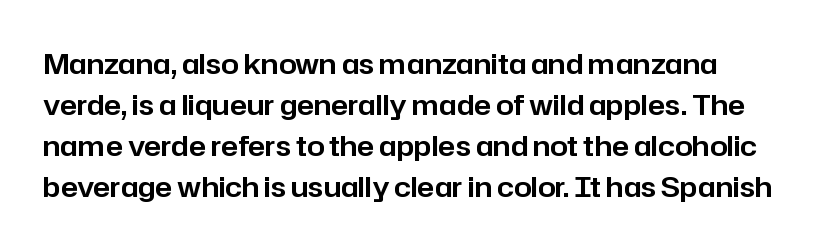
The image shows 28 px sans-serif type, upright; set left-aligned, normal line spacing (1.47x), normal letter spacing, not underlined; low stroke contrast and a medium x-height.
